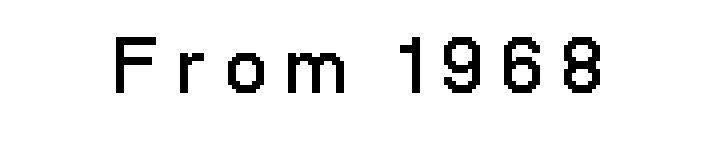
{"serif": "no", "italic": "no", "bold": "no", "weight": "regular", "width": "condensed", "stroke_contrast": "low", "x_height": "medium", "monospaced": "no", "underline": "no", "letter_spacing": "wide", "letter_spacing_em": 0.25, "glyph_px": 80}
